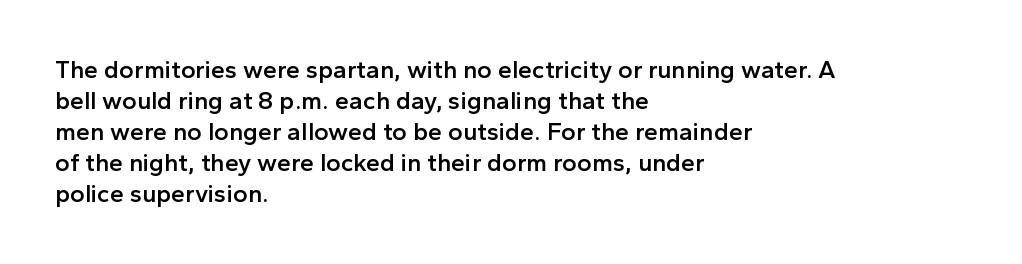
{"italic": "no", "bold": "semi", "underline": "no", "align": "left", "line_spacing_ratio": 1.24, "letter_spacing": "normal", "letter_spacing_em": 0.0, "glyph_px": 25}
